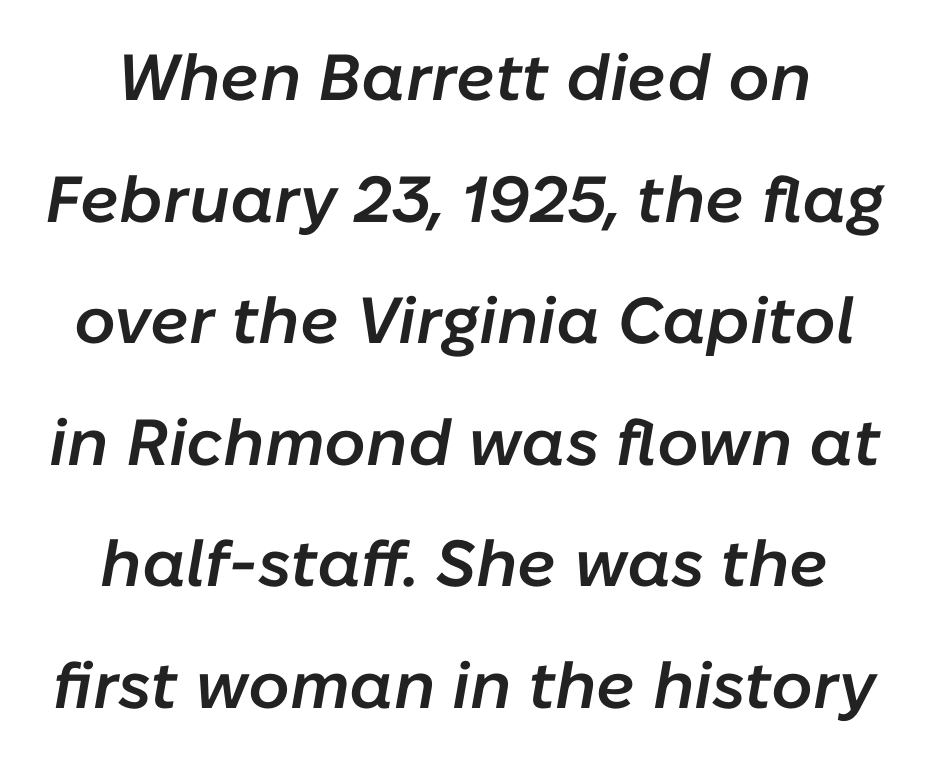
The image shows 65 px semibold type, italic (leaning right); set line spacing 1.87x, normal letter spacing, not underlined; low stroke contrast and a medium x-height.
